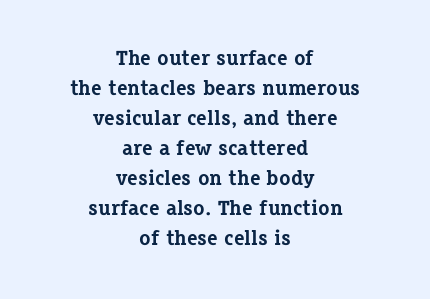
Q: Is the text bold? A: Yes.
Q: Is the text italic (slanted)? A: No, it is upright.
Q: Is the text underlined? A: No.
Q: How is the paragraph aligned? A: Centered.
Q: Is the spacing between letters normal or unusually wide? A: Normal.
Q: Is the spacing between lines tight, normal or loose? A: Normal.
